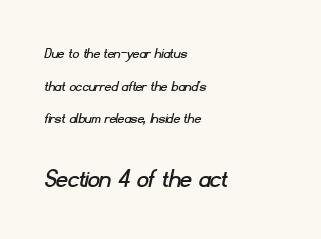
{"serif": "no", "width": "normal", "stroke_contrast": "low", "x_height": "small", "monospaced": "no", "underline": "no", "align": "left", "line_spacing": "loose", "line_spacing_ratio": 2.04, "letter_spacing": "normal", "letter_spacing_em": 0.0, "larger_block": "second", "size_ratio": 1.75, "glyph_px": 28}
